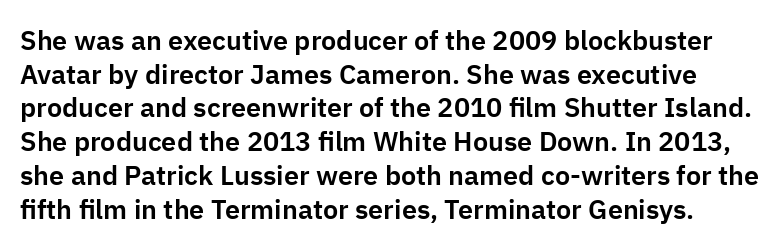
Q: Is the text italic (slanted)? A: No, it is upright.
Q: Is the text underlined? A: No.
Q: Is the spacing between letters normal or unusually wide? A: Normal.
Q: Is the spacing between lines tight, normal or loose? A: Normal.
